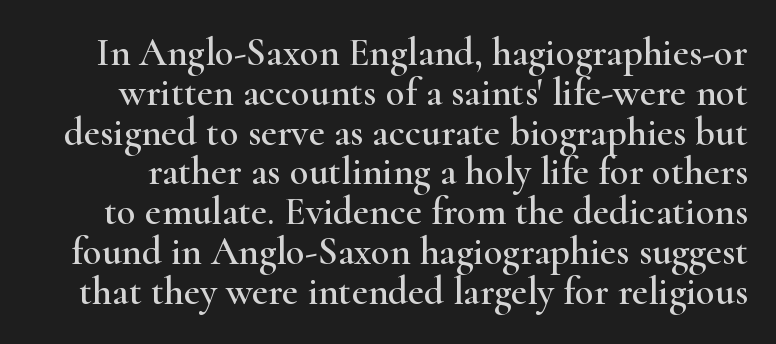
The image shows 39 px wide serif type, upright; set tight line spacing (1.02x), normal letter spacing, not underlined; high stroke contrast and a small x-height.
